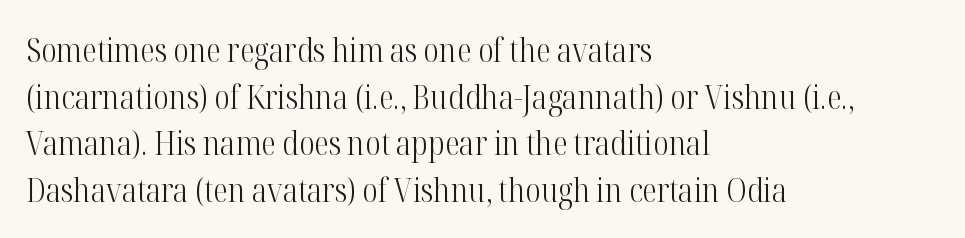
The rendering uses natural spacing where letterforms have individual widths. Plain, unruled lines of type. Compared with a centered layout, this one pins lines to the left instead. Nothing unusual about the tracking: characters are spaced as the font intends.
